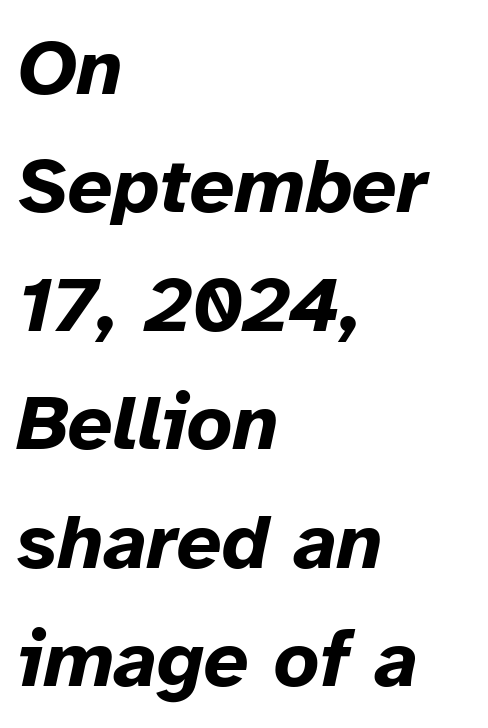
Each row of text sits above clean, open space. How are the letters spaced? Ordinarily, with no added tracking. These lines are rendered in a variable-pitch font. Does the lettering tilt? It does — this is italic. Evenly set lines give the paragraph a standard silhouette. A student would call this left alignment; a typographer would say flush left, rag right.
